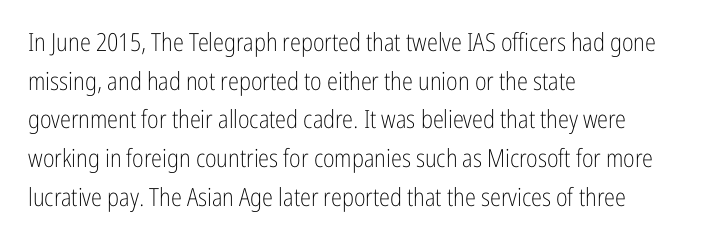
Q: Is the text bold? A: No.
Q: Is the text italic (slanted)? A: No, it is upright.
Q: Is the text underlined? A: No.
Q: How is the paragraph aligned? A: Left-aligned.
Q: Is the spacing between letters normal or unusually wide? A: Normal.
Q: Is the spacing between lines tight, normal or loose? A: Normal.
